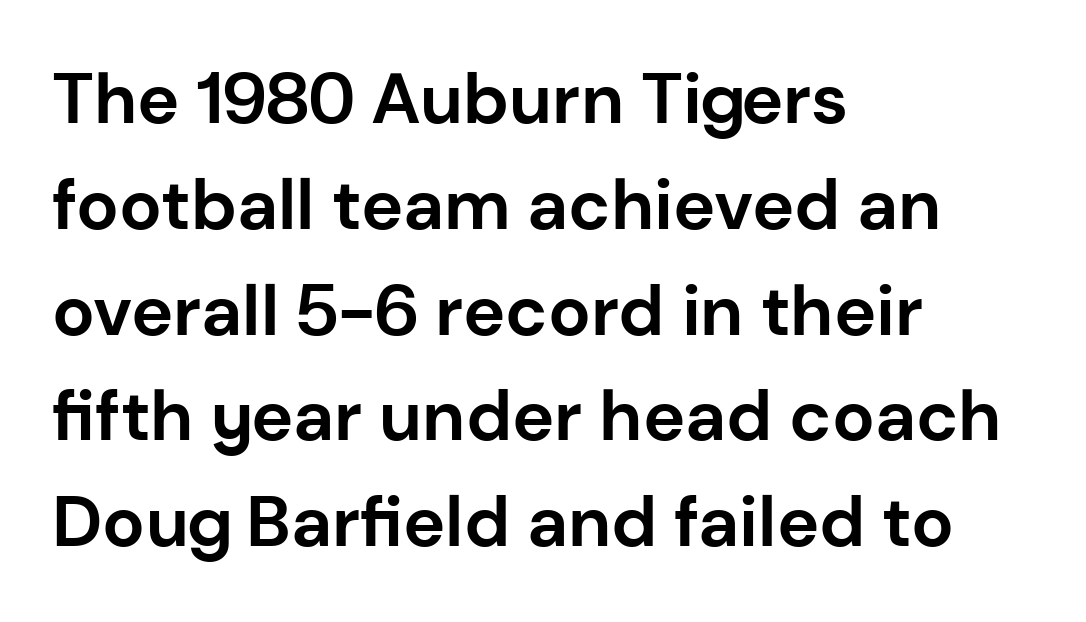
The passage shown is not underscored anywhere. The letters advance in unequal steps, a hallmark of proportional type. Does the leading feel generous? No, just average. Bold? Absolutely — the strokes are thick and heavy.
